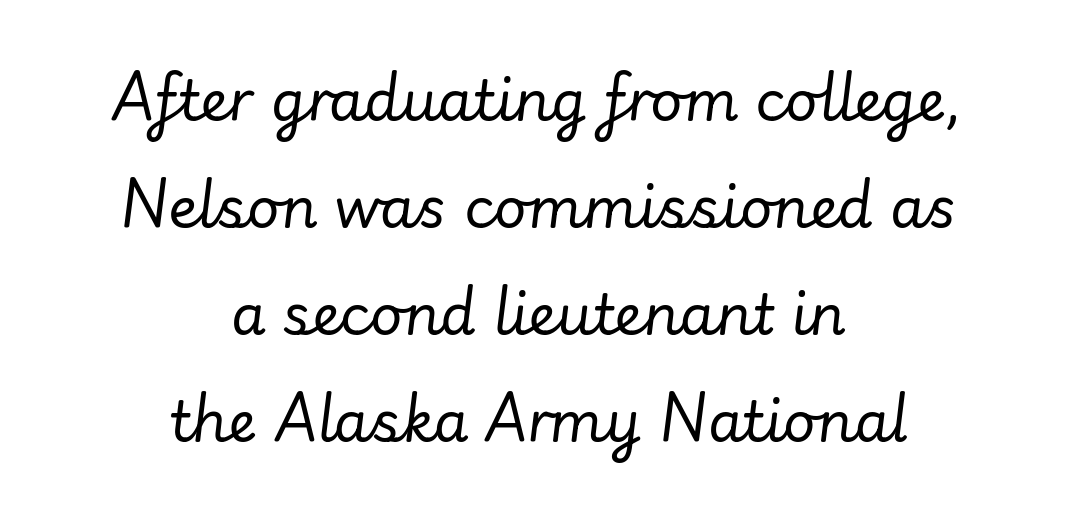
{"italic": "yes", "lean": "right", "slant_degrees": 7, "bold": "no", "weight": "regular", "width": "normal", "stroke_contrast": "low", "x_height": "small", "monospaced": "no", "underline": "no", "align": "center", "line_spacing": "loose", "line_spacing_ratio": 1.91, "letter_spacing": "normal", "letter_spacing_em": 0.0, "glyph_px": 56}
